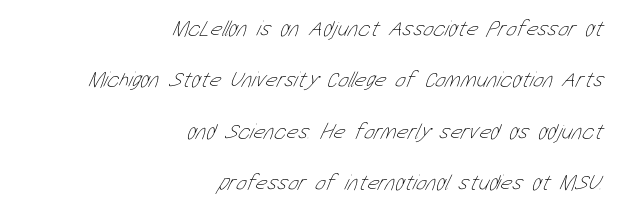
{"bold": "no", "underline": "no", "align": "right", "line_spacing": "loose", "line_spacing_ratio": 2.33, "letter_spacing": "normal", "letter_spacing_em": 0.0, "glyph_px": 22}
